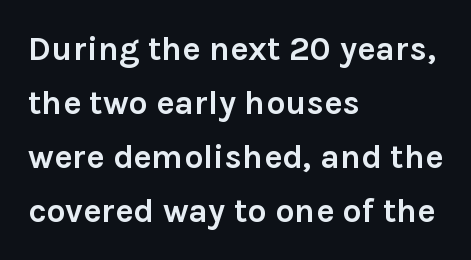
{"serif": "no", "italic": "no", "bold": "yes", "weight": "semibold", "width": "normal", "stroke_contrast": "low", "x_height": "medium", "monospaced": "no", "underline": "no", "align": "left", "line_spacing": "normal", "line_spacing_ratio": 1.59, "letter_spacing": "normal", "letter_spacing_em": 0.0, "glyph_px": 34}
